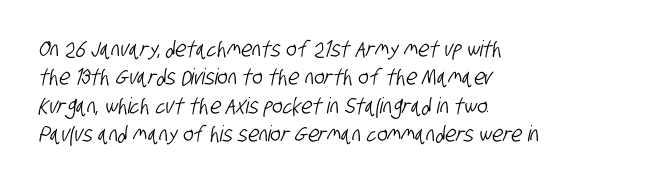
Q: Is the text underlined? A: No.
Q: How is the paragraph aligned? A: Left-aligned.
Q: Is the spacing between letters normal or unusually wide? A: Normal.
Q: Is the spacing between lines tight, normal or loose? A: Normal.
